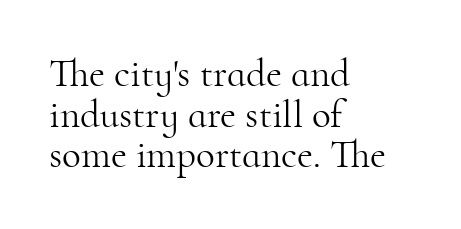
The image shows 39 px light serif type, upright; set left-aligned, tight line spacing (1.04x), normal letter spacing, not underlined; high stroke contrast and a small x-height.
